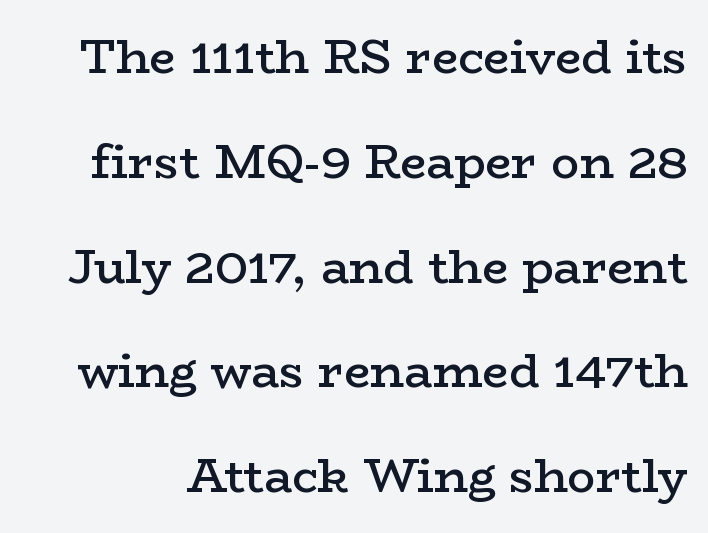
Q: Is the text bold? A: Semi-bold.
Q: Is the text italic (slanted)? A: No, it is upright.
Q: Is the typeface a serif or a sans-serif typeface? A: Serif.
Q: Is the text underlined? A: No.
Q: Is the spacing between letters normal or unusually wide? A: Normal.
Q: Is the spacing between lines tight, normal or loose? A: Loose.
Q: Width (condensed, normal, or wide)? A: Wide.
Q: Stroke contrast? A: Low.
Q: x-height? A: Medium.
Q: Monospaced? A: No.
